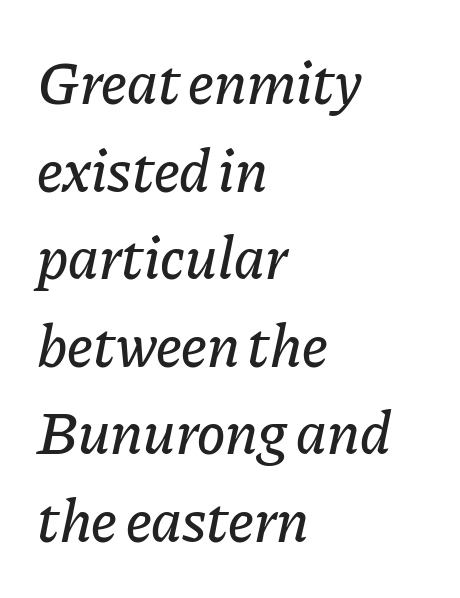
The passage shown is typed in a proportional face where columns would drift. Notice how the stems are inclined rather than vertical — that's the hallmark of italics. Default kerning and tracking; the words read as compact shapes. One-word summary of the alignment: left. Notice how descenders clear the ascenders below comfortably — that's standard leading.
